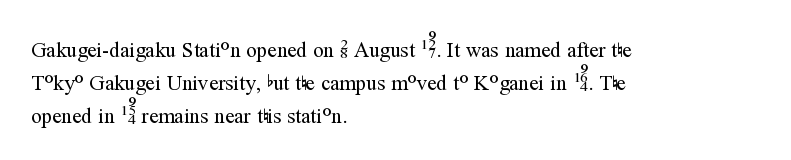
The face looks like a standard text weight, possibly lighter. Short and long lines alike share a common starting point at left. Vertically, the passage feels balanced, rows spaced as you'd expect. A bare baseline throughout the passage. Here the glyphs are tracked normally, forming tight word shapes.
